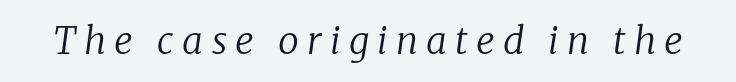
Q: Is the text bold? A: No.
Q: Is the text italic (slanted)? A: Yes, it leans right by about 8 degrees.
Q: Is the typeface a serif or a sans-serif typeface? A: Serif.
Q: Is the text underlined? A: No.
Q: Is the spacing between letters normal or unusually wide? A: Unusually wide.
Q: Width (condensed, normal, or wide)? A: Normal.
Q: Stroke contrast? A: Low.
Q: x-height? A: Medium.
Q: Monospaced? A: No.
